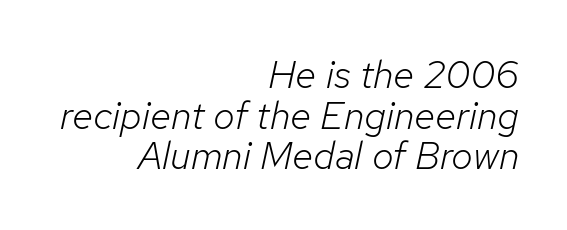
The glyphs look as if they've been sheared to an angle. Lines of text with bare space underneath. A typesetter would call this leading minimal, almost set solid. If you drew a ruler down the right edge, every line would touch it.
